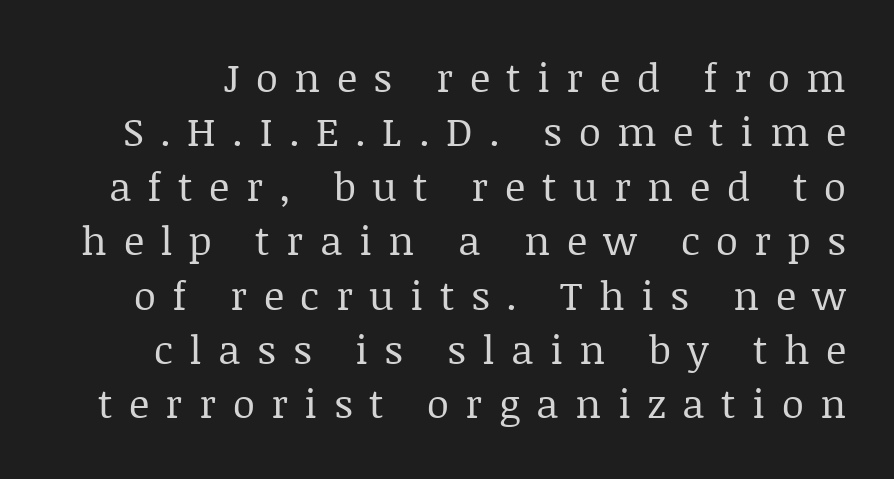
Letterform terminals end in serifs throughout the passage. Words appear elongated and porous because spacing is wide. Compared with typical paragraphs, the rows here are spaced about the same. The passage shown is not underscored anywhere. This is roman type, the default non-slanted kind.
